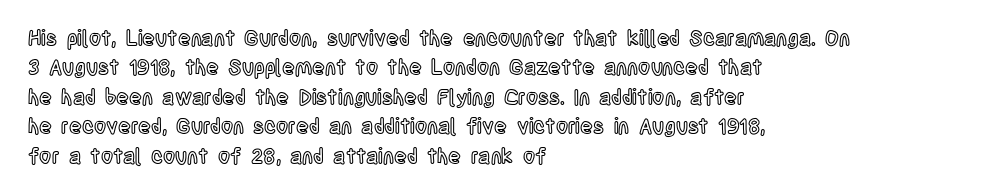
{"italic": "no", "underline": "no", "align": "left", "line_spacing": "normal", "line_spacing_ratio": 1.4, "letter_spacing": "normal", "letter_spacing_em": 0.0, "glyph_px": 21}
